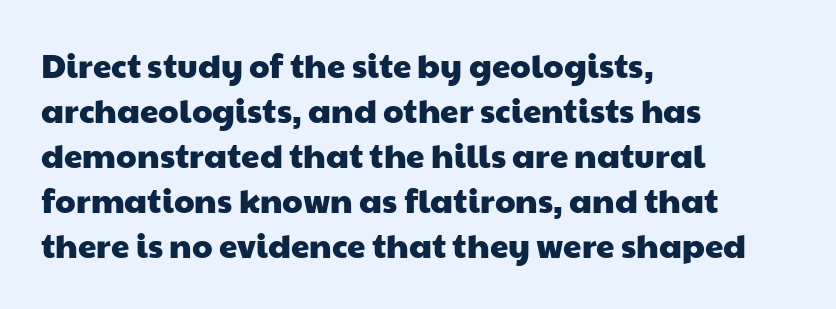
The image shows 33 px wide sans-serif type; set left-aligned, normal line spacing (1.36x), normal letter spacing, not underlined; low stroke contrast and a medium x-height.
